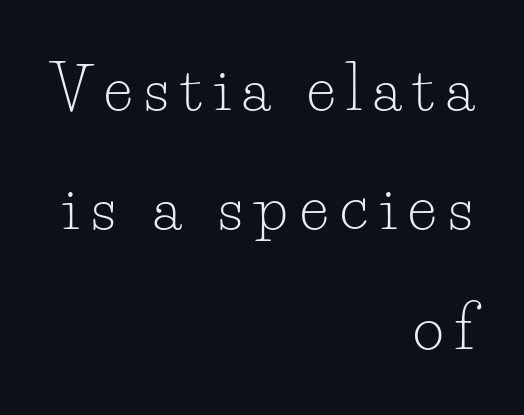
The image shows 60 px light serif type, upright; set right-aligned, loose line spacing (1.99x), unusually wide letter spacing (+0.2 em), not underlined; low stroke contrast and a small x-height.
